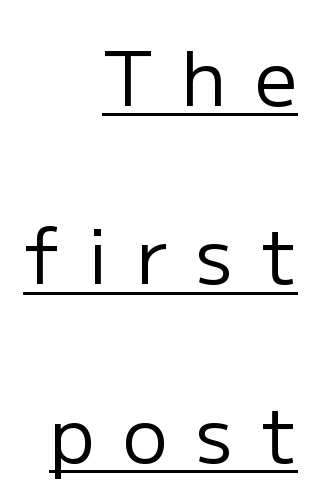
Heft: none added — not bold. Is the letter spacing exaggerated? Yes — the characters are pushed far apart. Italic: no, the glyphs are upright roman. Nope, no serifs anywhere on these letters.
